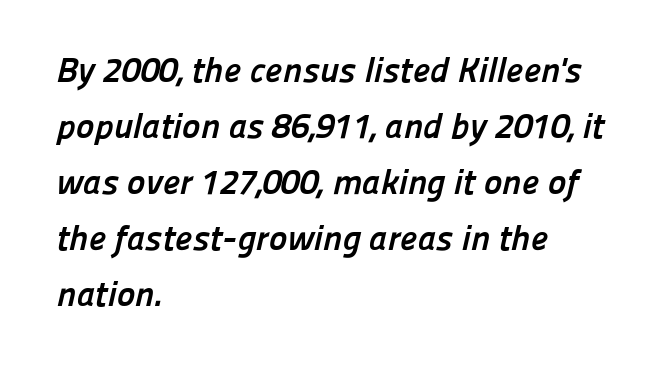
The image shows 35 px semibold sans-serif type; set left-aligned, normal line spacing (1.6x), normal letter spacing, not underlined; low stroke contrast and a medium x-height.
